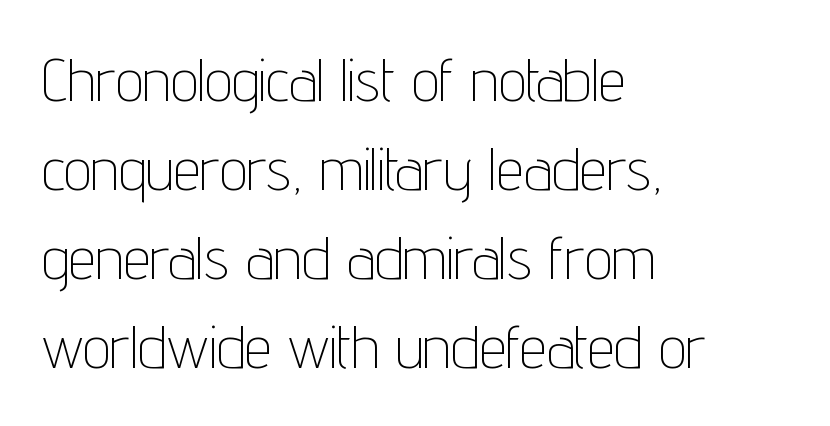
The image shows 61 px thin, condensed sans-serif type, upright; set left-aligned, normal line spacing (1.46x), normal letter spacing, not underlined; low stroke contrast and a medium x-height.
